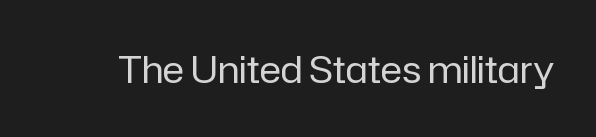
Weight: not bold — regular or lighter. Here the designer chose a conventional face with non-uniform glyph widths. The passage shown is typeset with a sans-serif family. The glyphs are unaccompanied by any horizontal stroke below them. The typography opts for an upright posture over an oblique one. Honestly, the letter spacing is just normal — you wouldn't notice it.
